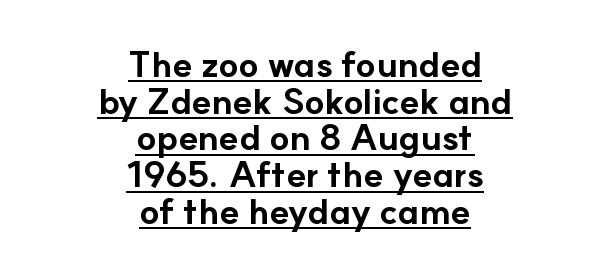
The image shows 36 px bold sans-serif type, upright; set centered, tight line spacing (1.02x), normal letter spacing, underlined; low stroke contrast and a small x-height.
